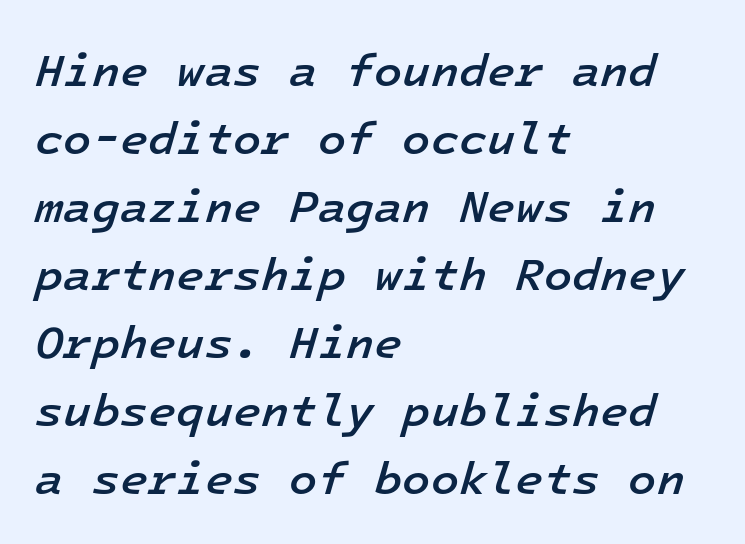
The image shows 46 px semibold type, italic (leaning right), monospaced; set left-aligned, normal line spacing (1.48x), normal letter spacing, not underlined; low stroke contrast and a medium x-height.
